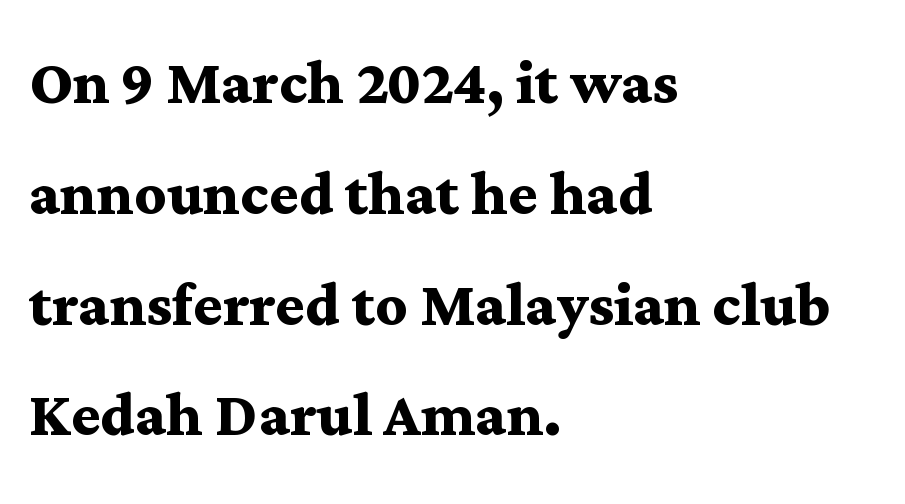
Q: Is the text bold? A: Yes.
Q: Is the text italic (slanted)? A: No, it is upright.
Q: Is the typeface a serif or a sans-serif typeface? A: Serif.
Q: Is the text underlined? A: No.
Q: How is the paragraph aligned? A: Left-aligned.
Q: Is the spacing between letters normal or unusually wide? A: Normal.
Q: Is the spacing between lines tight, normal or loose? A: Normal.
Q: Width (condensed, normal, or wide)? A: Wide.
Q: Stroke contrast? A: Medium.
Q: x-height? A: Medium.
Q: Monospaced? A: No.
